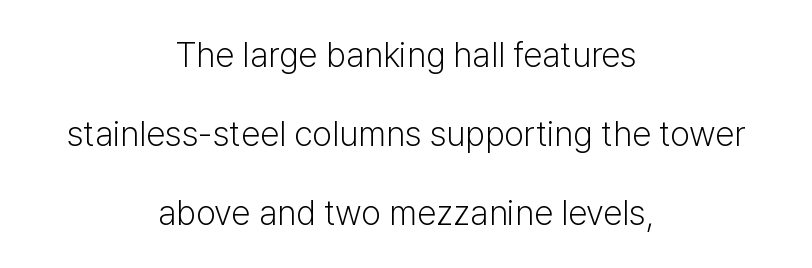
Leading is clearly above the norm, producing a sparse column. These lines stack symmetrically, like a column narrowing and widening about its center. Descenders are the only things crossing below the line. It's the straight-up-and-down kind of type.
